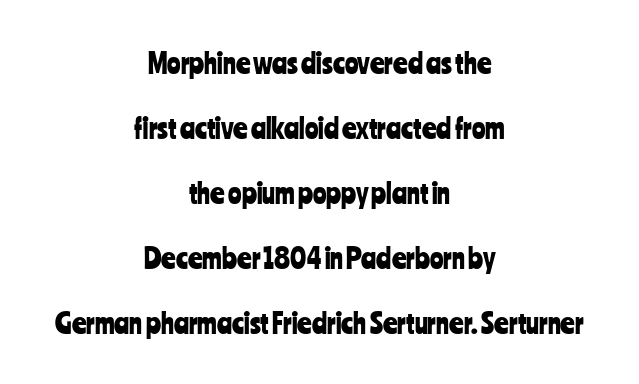
{"serif": "no", "italic": "no", "width": "condensed", "stroke_contrast": "low", "x_height": "medium", "monospaced": "no", "underline": "no", "align": "center", "line_spacing": "loose", "line_spacing_ratio": 2.32, "letter_spacing": "normal", "letter_spacing_em": 0.0, "glyph_px": 28}
